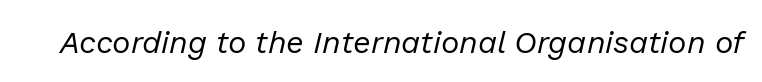
Looks like regular typesetting: each glyph gets only the width it needs. The passage shown leans; its letterforms are oblique. Glance below the letters and you will spot only blank space. The horizontal fit of the characters is conventional and even. Heaviness? Minimal to ordinary, like unemphasized prose.
